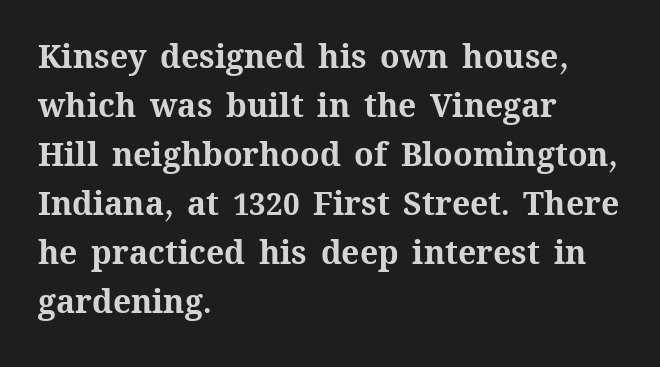
The image shows 32 px bold type, upright; set left-aligned, normal line spacing (1.53x), normal letter spacing, not underlined; medium stroke contrast and a medium x-height.
